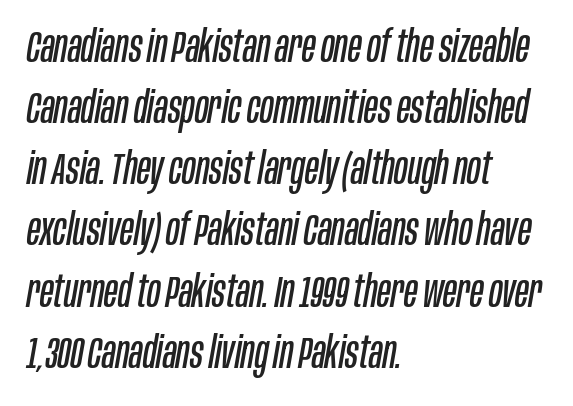
Q: Is the text bold? A: No.
Q: Is the text italic (slanted)? A: Yes, it leans right by about 10 degrees.
Q: Is the text underlined? A: No.
Q: How is the paragraph aligned? A: Left-aligned.
Q: Is the spacing between letters normal or unusually wide? A: Normal.
Q: Is the spacing between lines tight, normal or loose? A: Normal.
Q: Width (condensed, normal, or wide)? A: Condensed.
Q: Stroke contrast? A: Low.
Q: x-height? A: Large.
Q: Monospaced? A: No.
